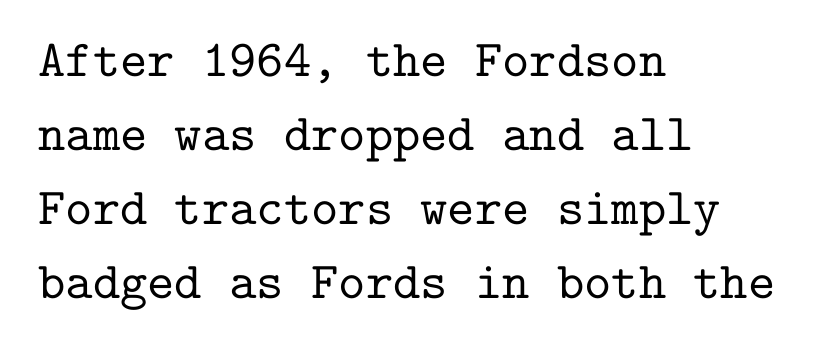
The font's upright variant was chosen for this text. Short note: letters normally spaced. Classification — serif. The specimen omits any rule beneath the text block's lines. These lines sit exactly where default settings would place them.
